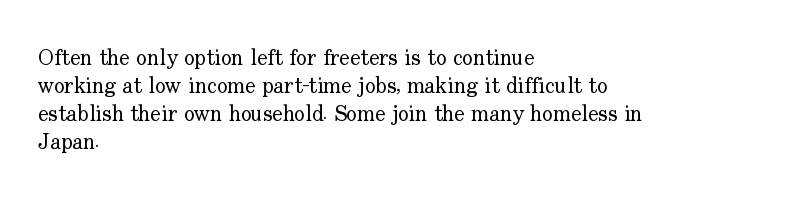
The image shows 22 px text type, upright; set left-aligned, normal line spacing (1.28x), normal letter spacing, not underlined.
